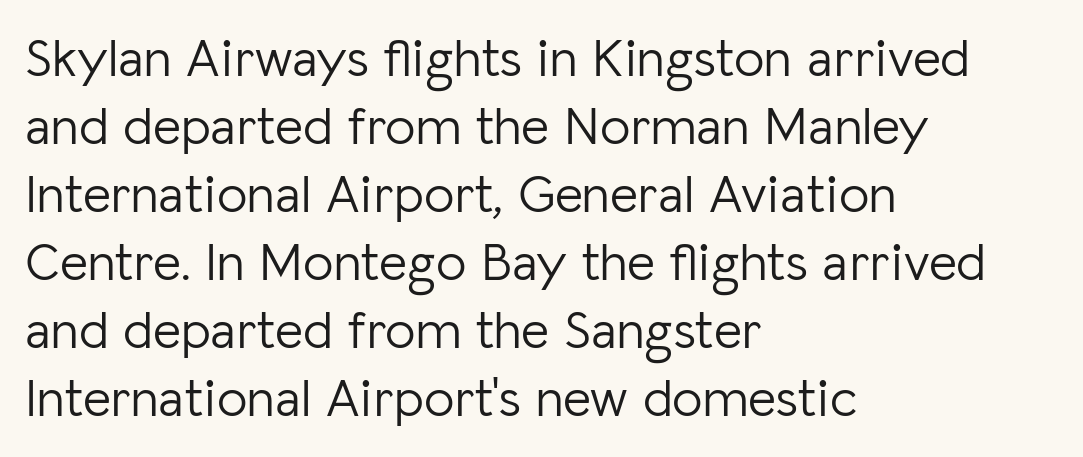
{"serif": "no", "italic": "no", "bold": "no", "weight": "light", "width": "normal", "stroke_contrast": "low", "x_height": "medium", "monospaced": "no", "underline": "no", "align": "left", "line_spacing": "normal", "line_spacing_ratio": 1.26, "letter_spacing": "normal", "letter_spacing_em": 0.0, "glyph_px": 54}
